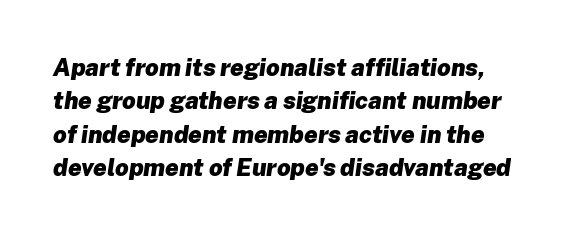
Q: Is the text bold? A: Yes.
Q: Is the text italic (slanted)? A: Yes, it leans right by about 8 degrees.
Q: Is the text underlined? A: No.
Q: Is the spacing between letters normal or unusually wide? A: Normal.
Q: Is the spacing between lines tight, normal or loose? A: Normal.
